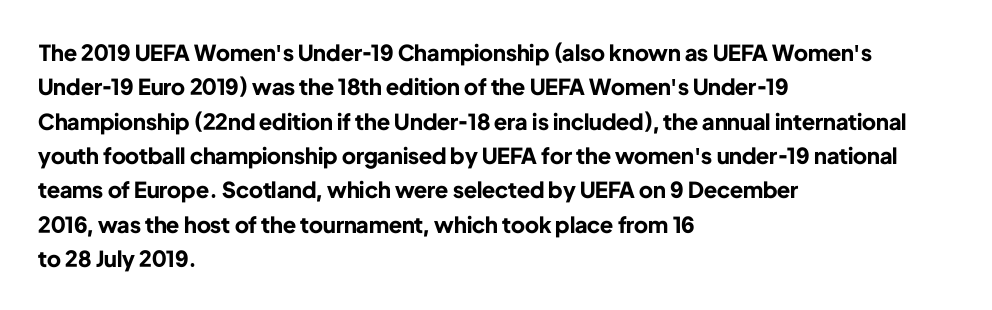
Upright lettering throughout. Just letters on the line, the space beneath them empty. The vertical gap from one line to the next is medium. Strong, thick strokes mark this as bold type. Short and long lines alike share a common starting point at left.
